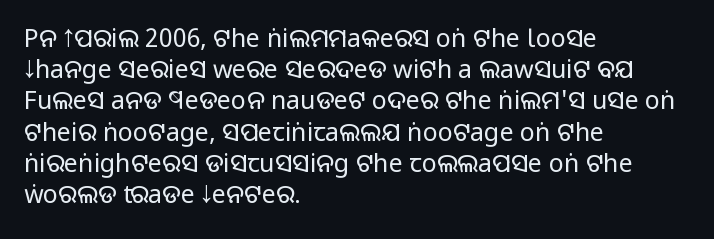
The image shows 25 px text type, upright; set left-aligned, normal line spacing (1.25x), normal letter spacing, not underlined.
